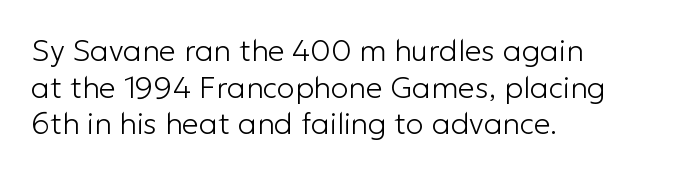
Q: Is the text bold? A: No.
Q: Is the text italic (slanted)? A: No, it is upright.
Q: Is the typeface a serif or a sans-serif typeface? A: Sans-serif.
Q: Is the text underlined? A: No.
Q: How is the paragraph aligned? A: Left-aligned.
Q: Is the spacing between letters normal or unusually wide? A: Normal.
Q: Width (condensed, normal, or wide)? A: Normal.
Q: Stroke contrast? A: Low.
Q: x-height? A: Medium.
Q: Monospaced? A: No.
